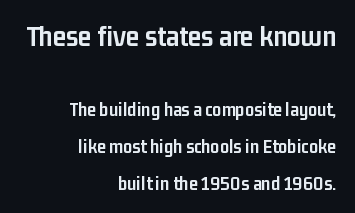
The image shows 30 px semibold, condensed sans-serif type, upright; set right-aligned, line spacing 1.84x, normal letter spacing, not underlined; the first (top) block is 1.5x larger; low stroke contrast and a medium x-height.
